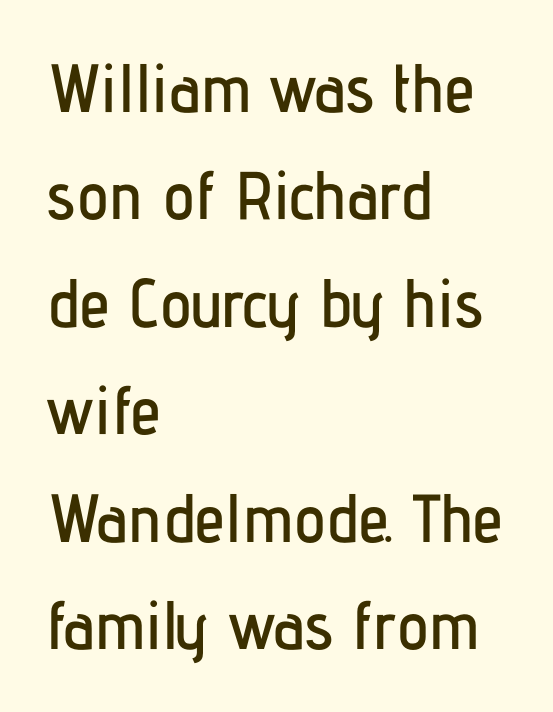
The image shows 68 px condensed sans-serif type, upright; set left-aligned, normal line spacing (1.58x), normal letter spacing, not underlined; low stroke contrast and a medium x-height.
